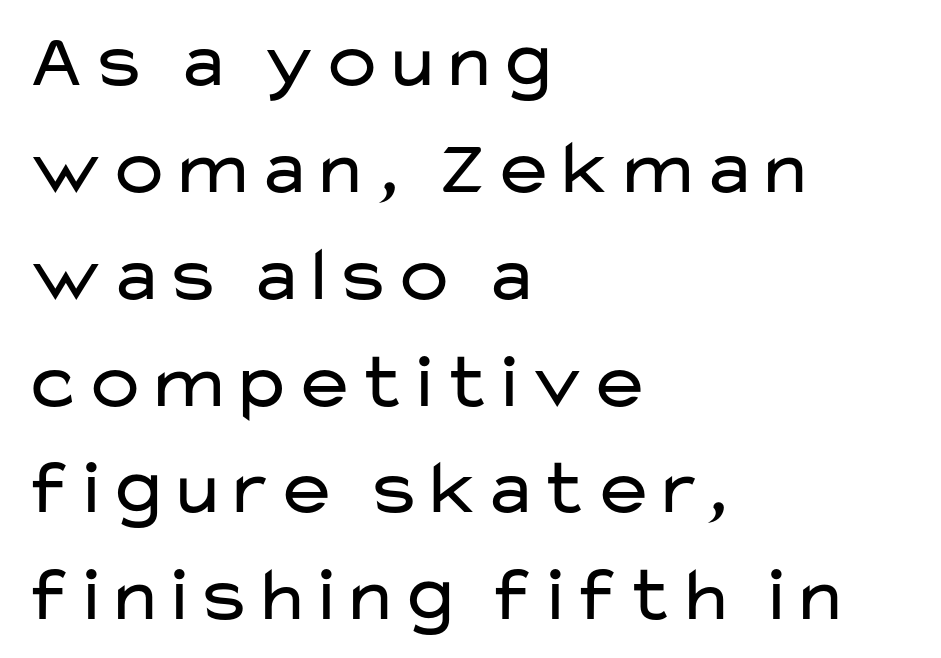
The type family on display is of the sans-serif kind. Anything drawn beneath the words? Only blank space. Observe the ordinary spacing: letters are neighbours, not strangers. Is there much room between lines? A standard amount, neither cramped nor airy.
